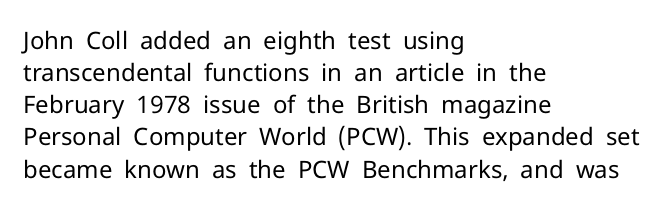
Q: Is the text bold? A: No.
Q: Is the text italic (slanted)? A: No, it is upright.
Q: Is the text underlined? A: No.
Q: How is the paragraph aligned? A: Left-aligned.
Q: Is the spacing between letters normal or unusually wide? A: Normal.
Q: Is the spacing between lines tight, normal or loose? A: Normal.
